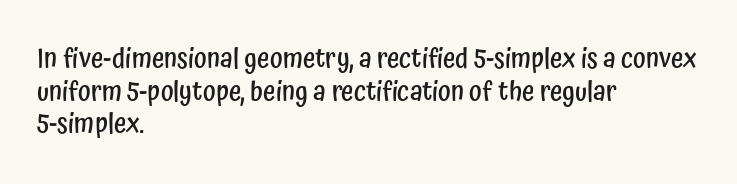
{"italic": "no", "bold": "semi", "underline": "no", "align": "left", "line_spacing_ratio": 1.21, "letter_spacing": "normal", "letter_spacing_em": 0.0, "glyph_px": 27}
